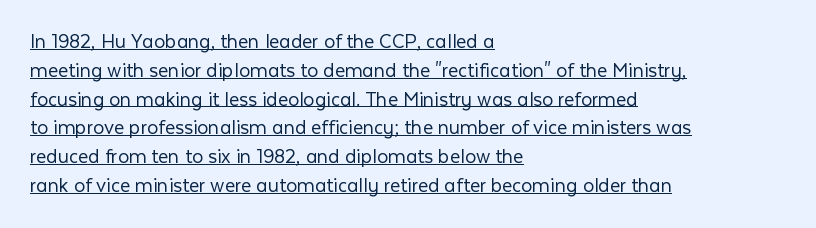
Q: Is the text bold? A: No.
Q: Is the text italic (slanted)? A: No, it is upright.
Q: Is the text underlined? A: Yes.
Q: How is the paragraph aligned? A: Left-aligned.
Q: Is the spacing between letters normal or unusually wide? A: Normal.
Q: Is the spacing between lines tight, normal or loose? A: Normal.
